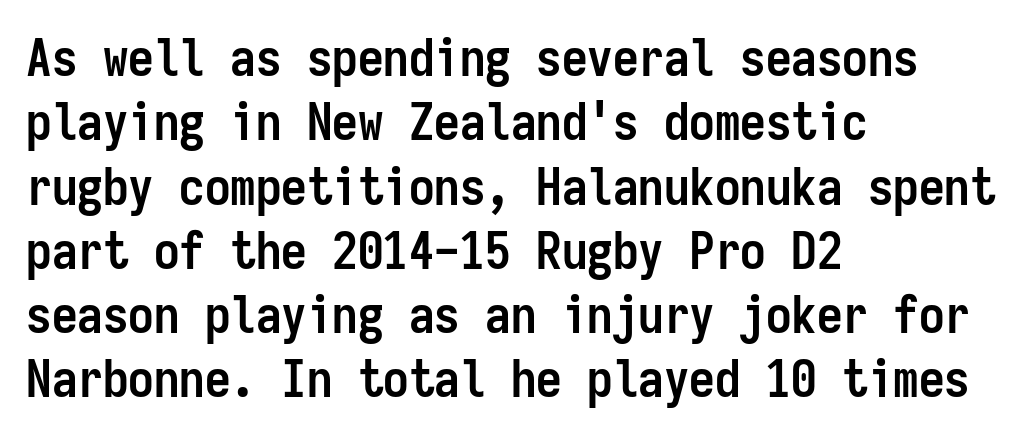
The image shows 51 px semibold, condensed sans-serif type, upright, monospaced; set left-aligned, normal line spacing (1.26x), normal letter spacing, not underlined; low stroke contrast and a medium x-height.
